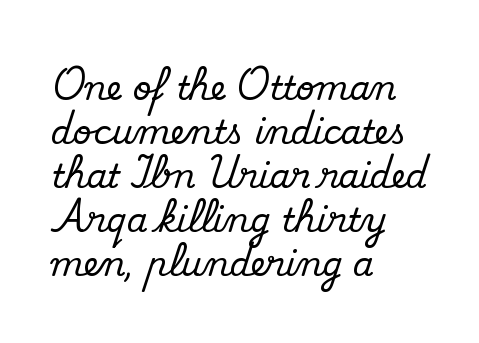
The image shows 33 px serif type; set left-aligned, normal line spacing (1.33x), normal letter spacing, not underlined; medium stroke contrast and a small x-height.
